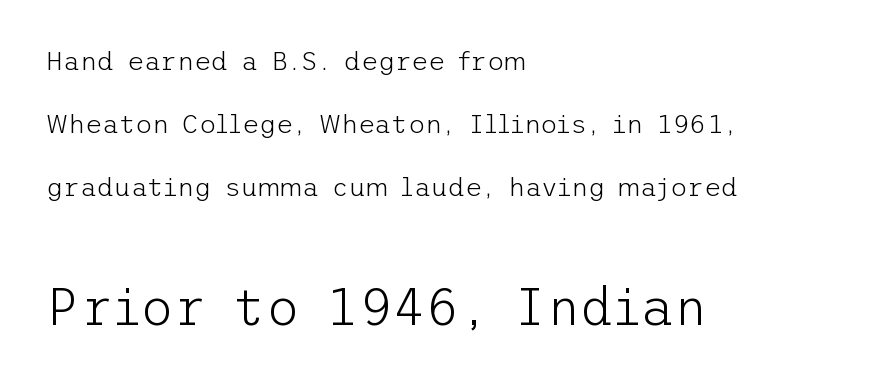
Q: Is the text bold? A: No.
Q: Is the text italic (slanted)? A: No, it is upright.
Q: Is the typeface a serif or a sans-serif typeface? A: Sans-serif.
Q: Is the text underlined? A: No.
Q: How is the paragraph aligned? A: Left-aligned.
Q: Is the spacing between letters normal or unusually wide? A: Normal.
Q: Is the spacing between lines tight, normal or loose? A: Loose.
Q: Which block of text is set in a larger size, the first (top) or the second (bottom)? A: The second (bottom) one.
Q: Width (condensed, normal, or wide)? A: Normal.
Q: Stroke contrast? A: Low.
Q: x-height? A: Medium.
